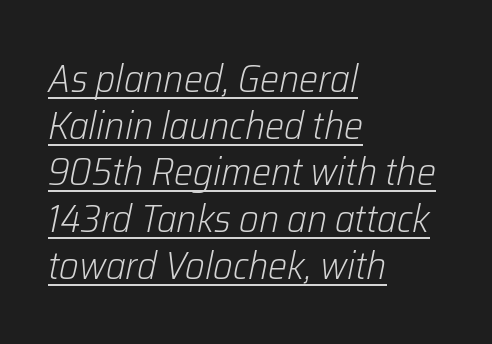
Q: Is the text bold? A: No.
Q: Is the text italic (slanted)? A: Yes, it leans right by about 12 degrees.
Q: Is the text underlined? A: Yes.
Q: How is the paragraph aligned? A: Left-aligned.
Q: Is the spacing between letters normal or unusually wide? A: Normal.
Q: Width (condensed, normal, or wide)? A: Normal.
Q: Stroke contrast? A: Low.
Q: x-height? A: Medium.
Q: Monospaced? A: No.
